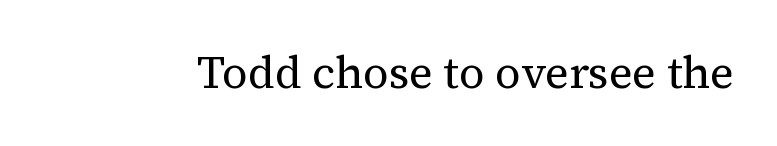
The strokes are not fattened; the text isn't bold. The horizontal fit of the characters is conventional and even. Each letter keeps its own natural width here, so spacing adapts to shape. Do the letters lean? They stand straight. What kind of face is this? One with serifs. Letters rest on an invisible, unmarked baseline.
